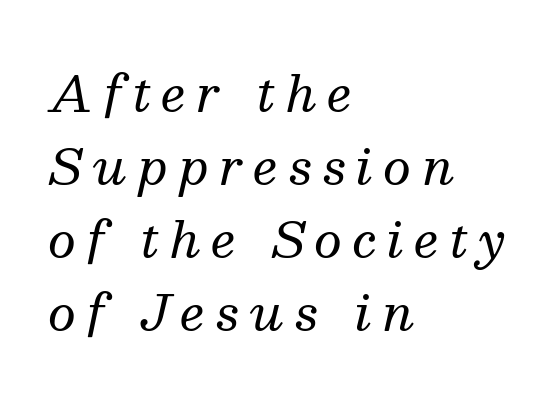
Q: Is the text bold? A: No.
Q: Is the text italic (slanted)? A: Yes, it leans right by about 13 degrees.
Q: Is the typeface a serif or a sans-serif typeface? A: Serif.
Q: Is the text underlined? A: No.
Q: How is the paragraph aligned? A: Left-aligned.
Q: Is the spacing between letters normal or unusually wide? A: Unusually wide.
Q: Is the spacing between lines tight, normal or loose? A: Normal.
Q: Width (condensed, normal, or wide)? A: Normal.
Q: Stroke contrast? A: Medium.
Q: x-height? A: Medium.
Q: Monospaced? A: No.
